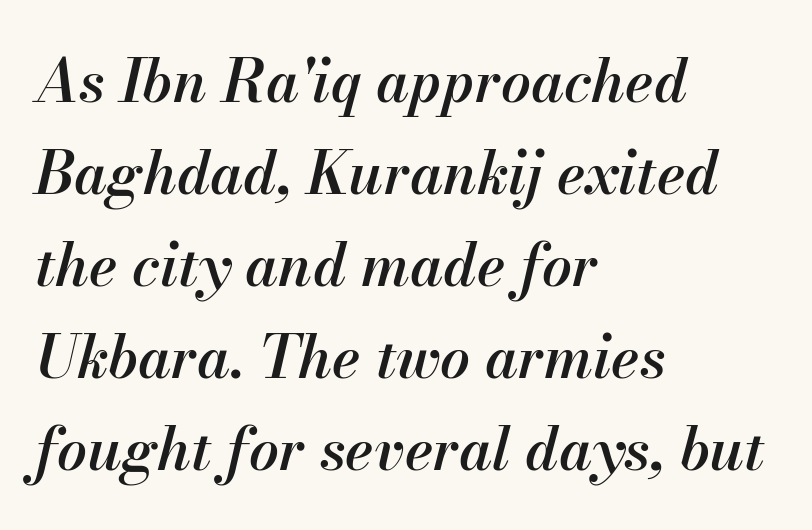
Successive baselines arrive at the customary interval. Emphasis by weight is partial: semibold. Tracking value appears to be zero — textbook default spacing. The space directly below the letters is spotless. The passage is arranged the way most books set body copy — flush left. Here the designer chose a conventional face with non-uniform glyph widths.
